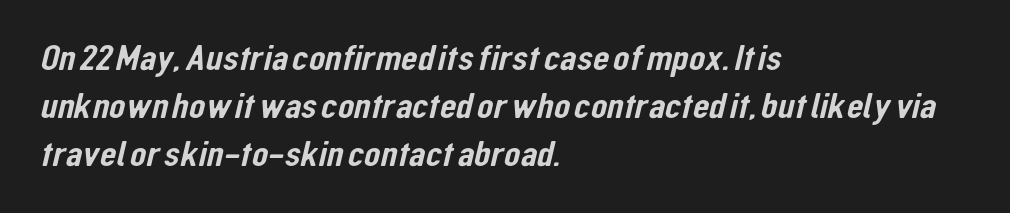
{"serif": "no", "width": "condensed", "stroke_contrast": "low", "x_height": "medium", "monospaced": "no", "underline": "no", "align": "left", "line_spacing": "normal", "line_spacing_ratio": 1.26, "letter_spacing": "normal", "letter_spacing_em": 0.0, "glyph_px": 38}
